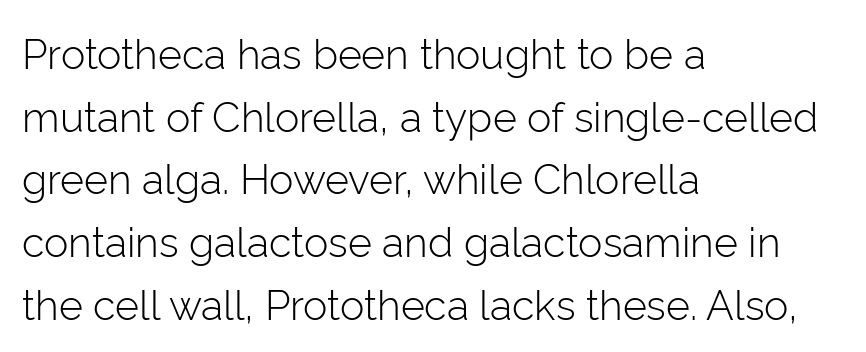
Q: Is the text bold? A: No.
Q: Is the text italic (slanted)? A: No, it is upright.
Q: Is the typeface a serif or a sans-serif typeface? A: Sans-serif.
Q: Is the text underlined? A: No.
Q: How is the paragraph aligned? A: Left-aligned.
Q: Is the spacing between letters normal or unusually wide? A: Normal.
Q: Is the spacing between lines tight, normal or loose? A: Normal.
Q: Width (condensed, normal, or wide)? A: Normal.
Q: Stroke contrast? A: Low.
Q: x-height? A: Medium.
Q: Monospaced? A: No.
